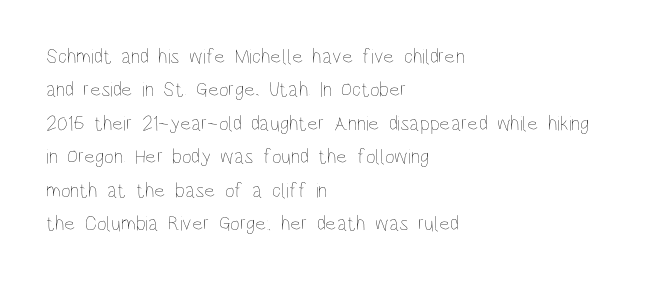
{"italic": "no", "bold": "no", "underline": "no", "align": "left", "line_spacing": "normal", "line_spacing_ratio": 1.59, "letter_spacing": "normal", "letter_spacing_em": 0.0, "glyph_px": 21}
